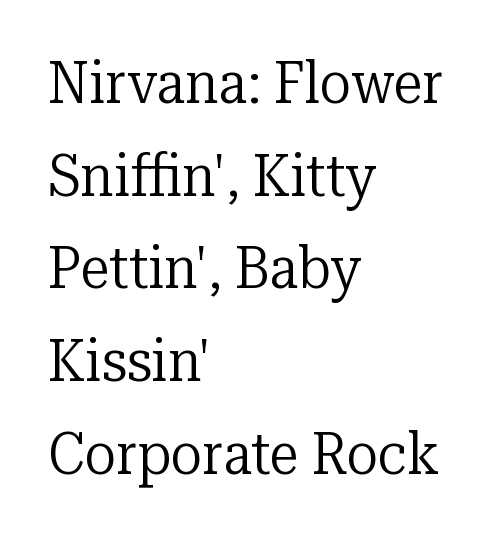
Words appear dense and cohesive because spacing is normal. Each new line begins a customary step beneath the previous one. Note the varied advance widths — an 'i' is clearly narrower than an 'm'. Type style note: has serifs. No chunkiness to these letters — they're not bold.
